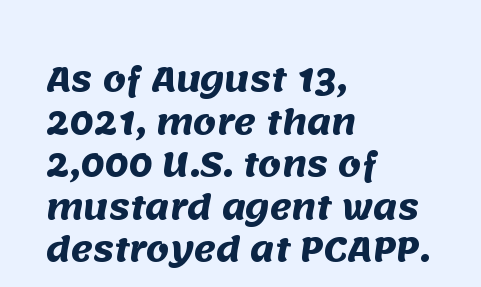
{"serif": "no", "bold": "yes", "weight": "heavy", "width": "normal", "stroke_contrast": "medium", "x_height": "large", "monospaced": "no", "underline": "no", "align": "left", "line_spacing": "normal", "line_spacing_ratio": 1.29, "letter_spacing": "normal", "letter_spacing_em": 0.0, "glyph_px": 33}
